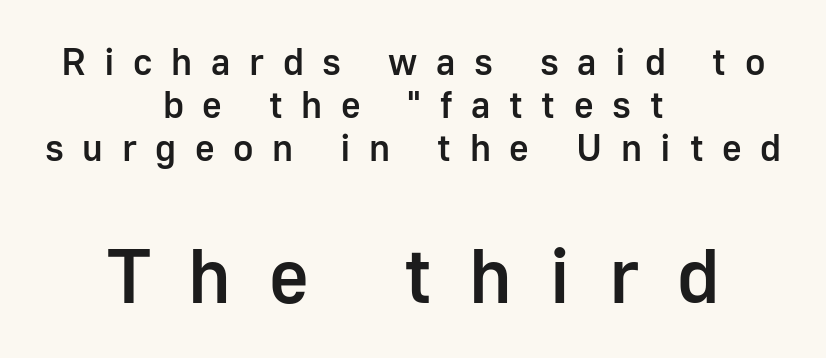
{"serif": "no", "italic": "no", "bold": "semi", "weight": "semibold", "width": "normal", "stroke_contrast": "low", "x_height": "medium", "monospaced": "no", "underline": "no", "align": "center", "line_spacing": "tight", "line_spacing_ratio": 1.13, "letter_spacing": "wide", "letter_spacing_em": 0.49, "larger_block": "second", "size_ratio": 2.03, "glyph_px": 77}
